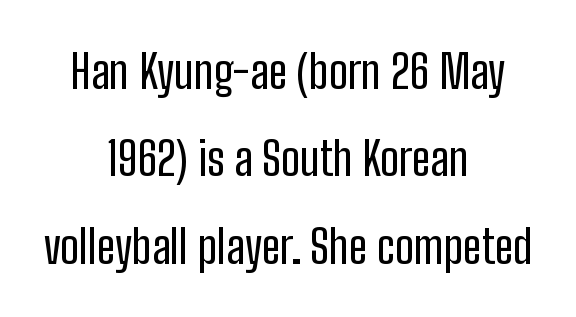
Q: Is the text italic (slanted)? A: No, it is upright.
Q: Is the typeface a serif or a sans-serif typeface? A: Sans-serif.
Q: Is the text underlined? A: No.
Q: How is the paragraph aligned? A: Centered.
Q: Is the spacing between letters normal or unusually wide? A: Normal.
Q: Is the spacing between lines tight, normal or loose? A: Loose.
Q: Width (condensed, normal, or wide)? A: Condensed.
Q: Stroke contrast? A: Low.
Q: x-height? A: Medium.
Q: Monospaced? A: No.
